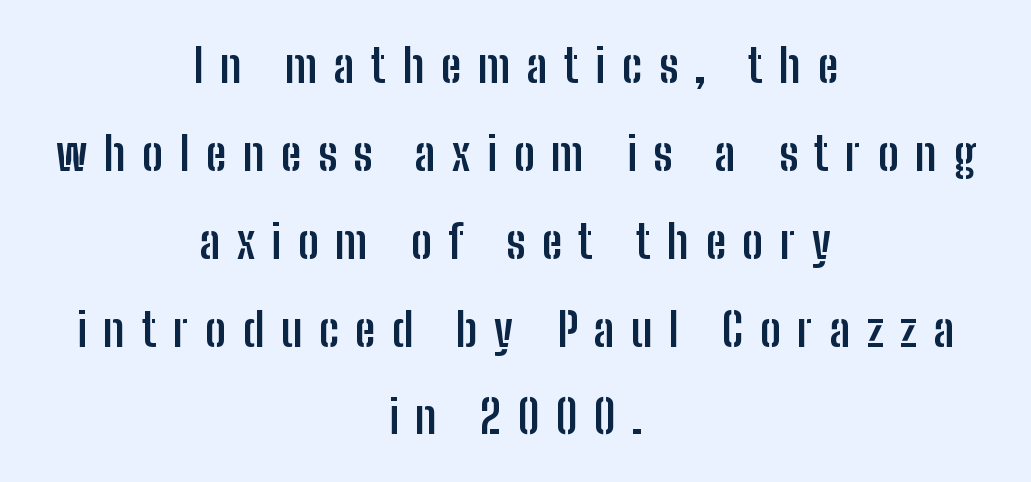
Are there feet on the stems? There aren't — it's a sans. Letters rest on an invisible, unmarked baseline. Centered paragraph, ragged on both sides. Line spacing here is loose.
